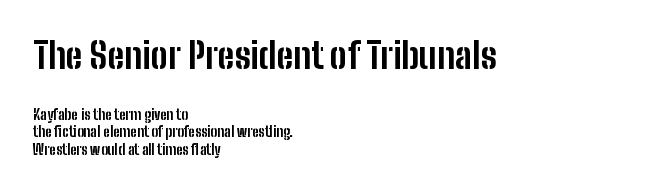
A student would notice the top passage is typeset larger than what follows. In terms of letterform style, serifs are entirely absent. Observe the ordinary spacing: letters are neighbours, not strangers. Designer's note — italics off, roman on. You'd pick this weight for a headline — it's a proper bold.
